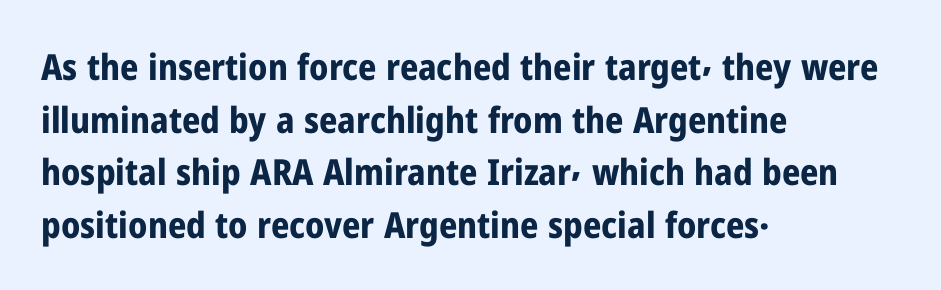
Q: Is the text bold? A: Yes.
Q: Is the text italic (slanted)? A: No, it is upright.
Q: Is the typeface a serif or a sans-serif typeface? A: Sans-serif.
Q: Is the text underlined? A: No.
Q: How is the paragraph aligned? A: Left-aligned.
Q: Is the spacing between letters normal or unusually wide? A: Normal.
Q: Is the spacing between lines tight, normal or loose? A: Normal.
Q: Width (condensed, normal, or wide)? A: Condensed.
Q: Stroke contrast? A: Low.
Q: x-height? A: Medium.
Q: Monospaced? A: No.
